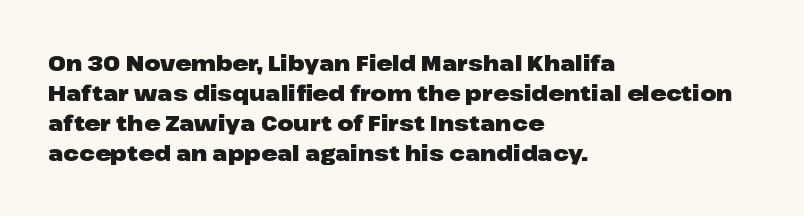
The image shows 21 px bold type, upright; set left-aligned, normal line spacing (1.43x), normal letter spacing, not underlined.
